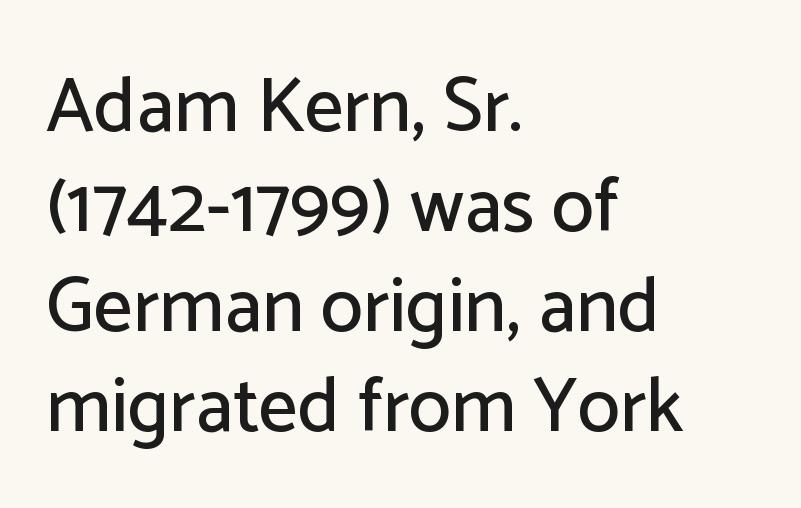
{"serif": "no", "italic": "no", "width": "normal", "stroke_contrast": "low", "x_height": "medium", "monospaced": "no", "underline": "no", "align": "left", "line_spacing": "normal", "line_spacing_ratio": 1.3, "letter_spacing": "normal", "letter_spacing_em": 0.0, "glyph_px": 77}
